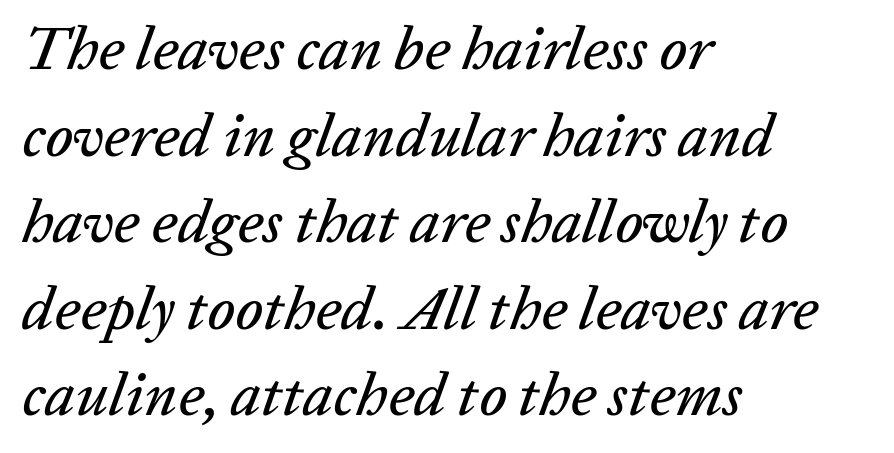
{"italic": "yes", "lean": "right", "slant_degrees": 20, "width": "normal", "stroke_contrast": "low", "x_height": "medium", "monospaced": "no", "underline": "no", "align": "left", "line_spacing": "normal", "line_spacing_ratio": 1.42, "letter_spacing": "normal", "letter_spacing_em": 0.0, "glyph_px": 61}
